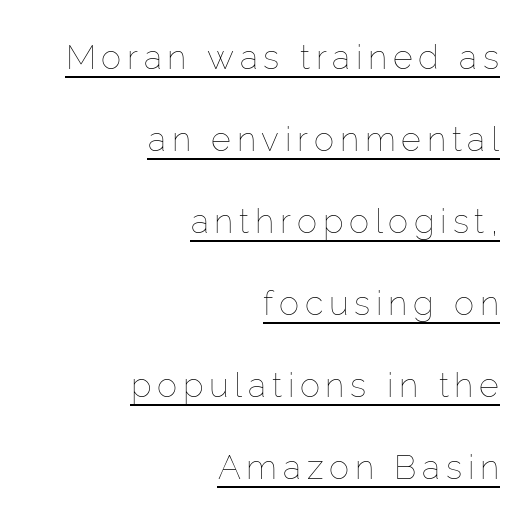
Looks like someone drew a line under every word here. Caption: face not bold, strokes unweighted. Notice the wide empty band between every row — that's loose leading. This is the regular roman posture of the typeface.
